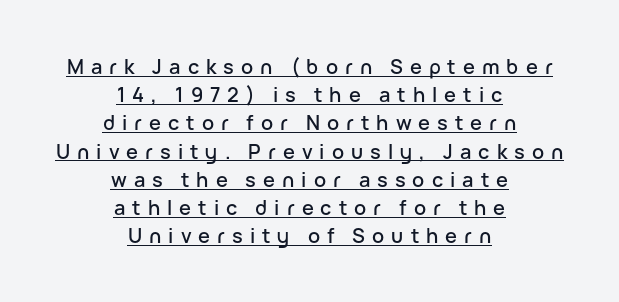
Q: Is the text italic (slanted)? A: No, it is upright.
Q: Is the text underlined? A: Yes.
Q: How is the paragraph aligned? A: Centered.
Q: Is the spacing between letters normal or unusually wide? A: Unusually wide.
Q: Is the spacing between lines tight, normal or loose? A: Normal.
